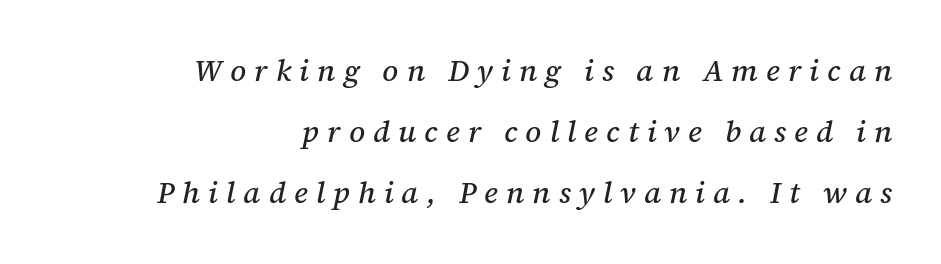
{"serif": "yes", "italic": "yes", "lean": "right", "slant_degrees": 12, "width": "normal", "stroke_contrast": "medium", "x_height": "medium", "monospaced": "no", "underline": "no", "align": "right", "line_spacing": "loose", "line_spacing_ratio": 2.04, "letter_spacing": "wide", "letter_spacing_em": 0.27, "glyph_px": 30}
